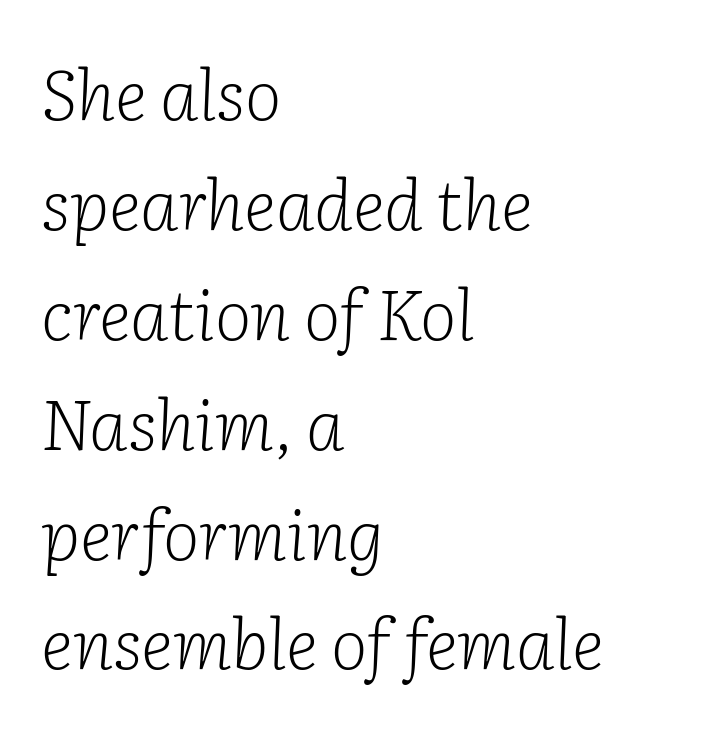
Q: Is the text bold? A: No.
Q: Is the text italic (slanted)? A: Yes, it leans right by about 2 degrees.
Q: Is the typeface a serif or a sans-serif typeface? A: Serif.
Q: Is the text underlined? A: No.
Q: How is the paragraph aligned? A: Left-aligned.
Q: Is the spacing between letters normal or unusually wide? A: Normal.
Q: Is the spacing between lines tight, normal or loose? A: Normal.
Q: Width (condensed, normal, or wide)? A: Normal.
Q: Stroke contrast? A: Low.
Q: x-height? A: Medium.
Q: Monospaced? A: No.
